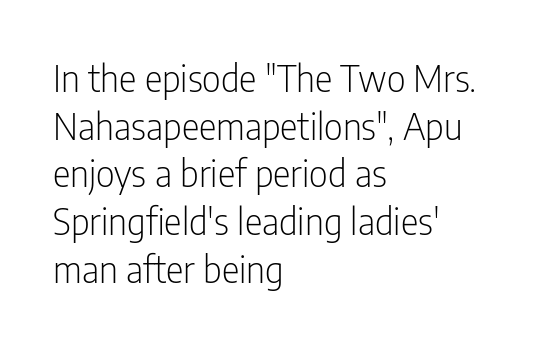
Q: Is the text bold? A: No.
Q: Is the text italic (slanted)? A: No, it is upright.
Q: Is the typeface a serif or a sans-serif typeface? A: Sans-serif.
Q: Is the text underlined? A: No.
Q: How is the paragraph aligned? A: Left-aligned.
Q: Is the spacing between letters normal or unusually wide? A: Normal.
Q: Is the spacing between lines tight, normal or loose? A: Normal.
Q: Width (condensed, normal, or wide)? A: Condensed.
Q: Stroke contrast? A: Low.
Q: x-height? A: Medium.
Q: Monospaced? A: No.
